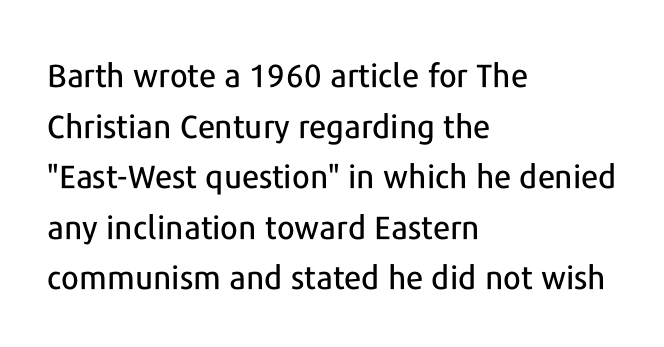
Q: Is the text italic (slanted)? A: No, it is upright.
Q: Is the typeface a serif or a sans-serif typeface? A: Sans-serif.
Q: Is the text underlined? A: No.
Q: How is the paragraph aligned? A: Left-aligned.
Q: Is the spacing between letters normal or unusually wide? A: Normal.
Q: Is the spacing between lines tight, normal or loose? A: Normal.
Q: Width (condensed, normal, or wide)? A: Normal.
Q: Stroke contrast? A: Low.
Q: x-height? A: Medium.
Q: Monospaced? A: No.
